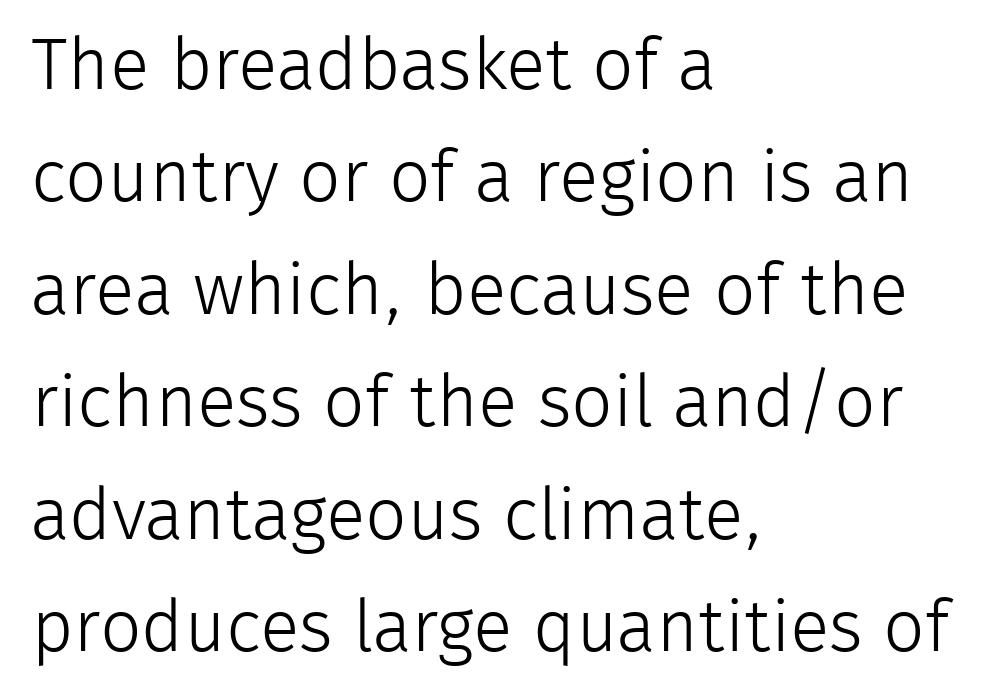
The specimen omits any rule beneath the text block's lines. Grotesque or geometric, the face here clearly has no serifs. Weight: in the light-to-regular range. Notice how descenders clear the ascenders below comfortably — that's standard leading. Horizontally, the lines are justified to the leading edge only.
